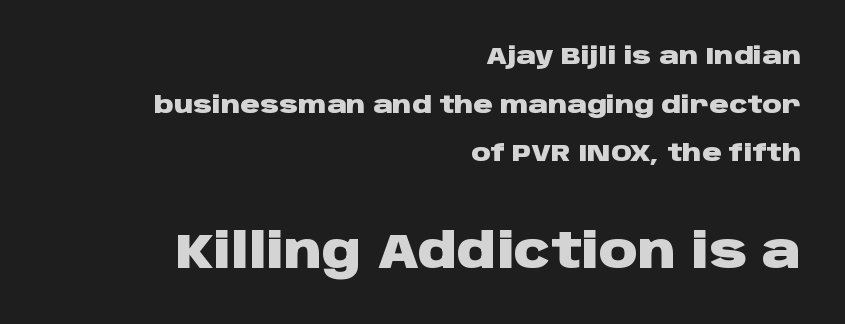
You get the small type first, then a jump to larger type. Heavy, bold letterforms. This sample uses a sans-serif face. Underline: absent. Note the varied advance widths — an 'i' is clearly narrower than an 'm'. The block of text is sparse from top to bottom, with ample space between rows.
